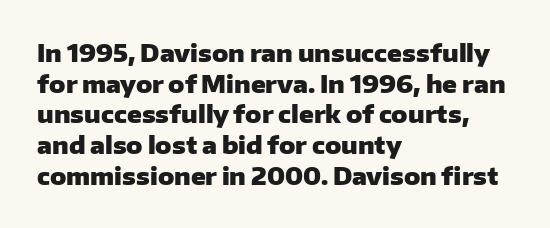
The image shows 24 px bold type, upright; set left-aligned, normal line spacing (1.28x), normal letter spacing, not underlined.
